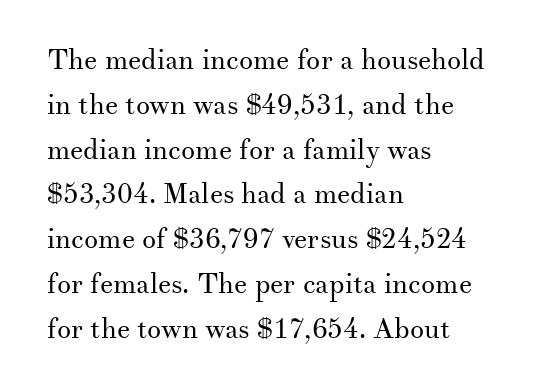
Q: Is the text bold? A: No.
Q: Is the text italic (slanted)? A: No, it is upright.
Q: Is the typeface a serif or a sans-serif typeface? A: Serif.
Q: Is the text underlined? A: No.
Q: How is the paragraph aligned? A: Left-aligned.
Q: Is the spacing between letters normal or unusually wide? A: Normal.
Q: Is the spacing between lines tight, normal or loose? A: Normal.
Q: Width (condensed, normal, or wide)? A: Normal.
Q: Stroke contrast? A: Medium.
Q: x-height? A: Small.
Q: Monospaced? A: No.
